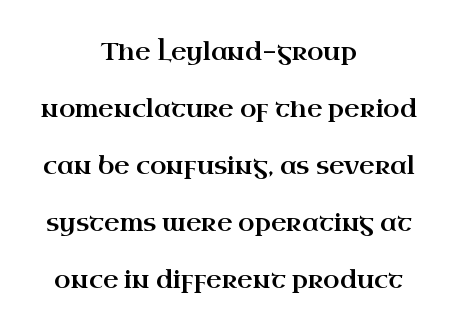
The image shows 24 px text type, upright; set centered, loose line spacing (2.38x), normal letter spacing, not underlined.
